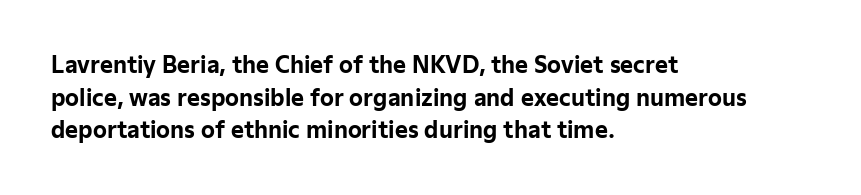
The image shows 22 px bold type, upright; set left-aligned, normal line spacing (1.48x), normal letter spacing, not underlined.
